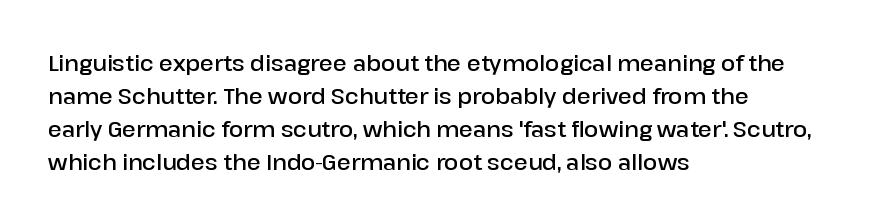
{"italic": "no", "bold": "semi", "underline": "no", "align": "left", "line_spacing": "normal", "line_spacing_ratio": 1.57, "letter_spacing": "normal", "letter_spacing_em": 0.0, "glyph_px": 21}
